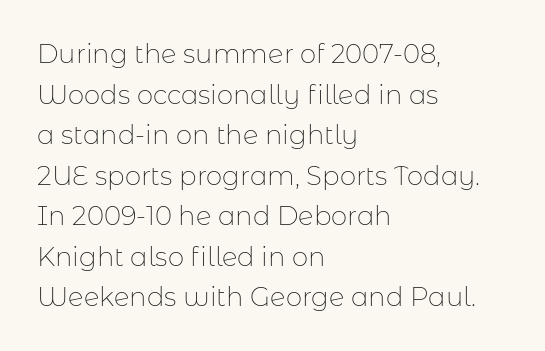
The zone under the glyphs is completely vacant. Letters have the restrained weight of plain body copy at most. Line beginnings align vertically; line endings do not. The gaps between neighbouring characters are ordinary and unremarkable.
